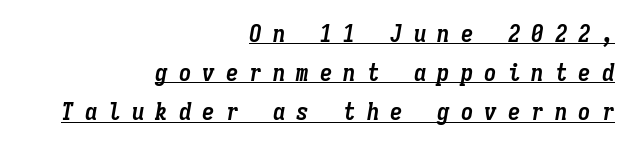
The image shows 25 px bold type, italic (leaning right); set right-aligned, normal line spacing (1.57x), unusually wide letter spacing (+0.44 em), underlined.
